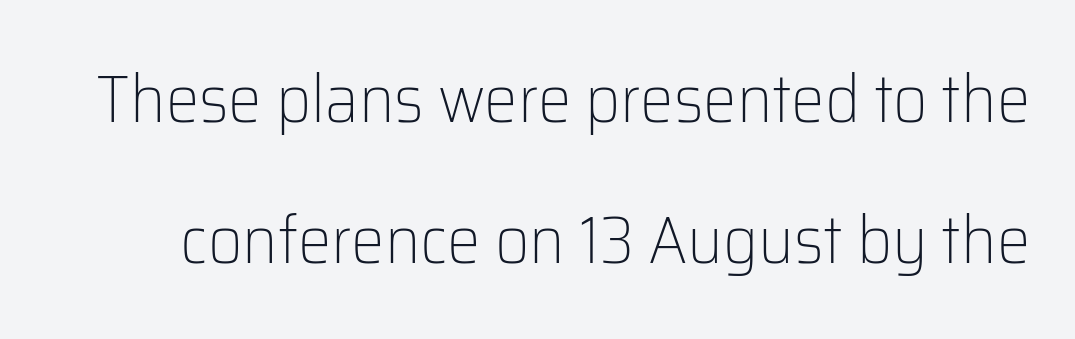
{"serif": "no", "italic": "no", "bold": "no", "weight": "light", "width": "normal", "stroke_contrast": "low", "x_height": "medium", "monospaced": "no", "underline": "no", "line_spacing": "loose", "line_spacing_ratio": 2.11, "letter_spacing": "normal", "letter_spacing_em": 0.0, "glyph_px": 67}
